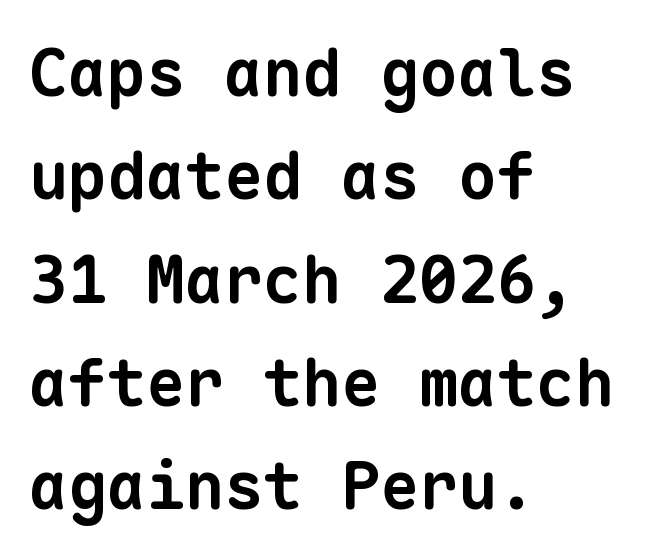
No extra tracking has been applied to these lines. Each row of text sits above clean, open space. Pretty heavy lettering here — definitely bold. Regarding leading, the lines here are spaced in the standard way. Look at the bottom of the vertical strokes: they stop flat, with no serifs.
